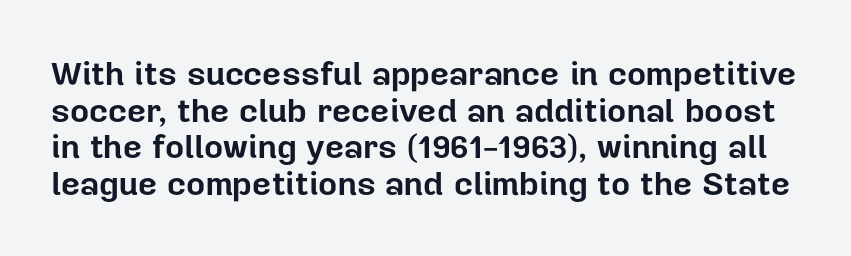
{"serif": "no", "italic": "no", "bold": "yes", "weight": "bold", "width": "normal", "stroke_contrast": "low", "x_height": "medium", "monospaced": "no", "underline": "no", "line_spacing": "tight", "line_spacing_ratio": 1.11, "letter_spacing": "normal", "letter_spacing_em": 0.0, "glyph_px": 33}
